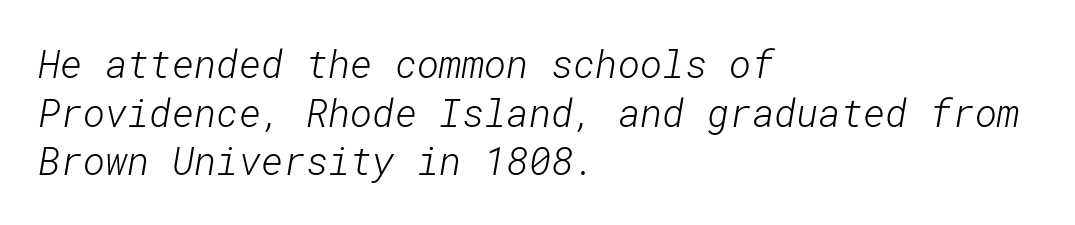
Q: Is the text bold? A: No.
Q: Is the typeface a serif or a sans-serif typeface? A: Sans-serif.
Q: Is the text underlined? A: No.
Q: How is the paragraph aligned? A: Left-aligned.
Q: Is the spacing between letters normal or unusually wide? A: Normal.
Q: Is the spacing between lines tight, normal or loose? A: Normal.
Q: Width (condensed, normal, or wide)? A: Normal.
Q: Stroke contrast? A: Low.
Q: x-height? A: Medium.
